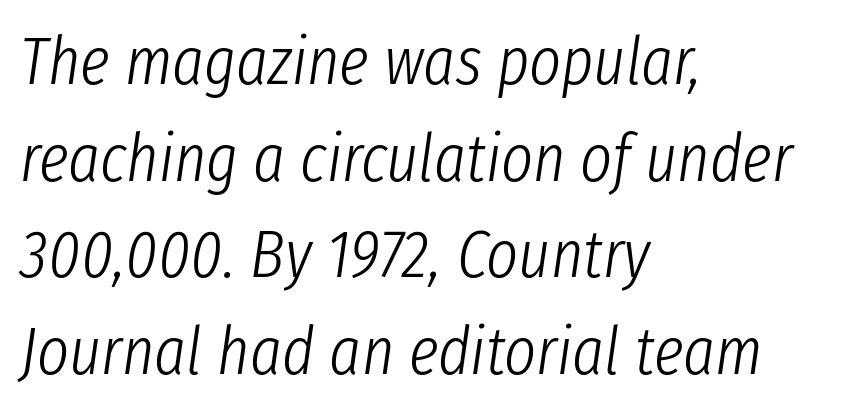
Q: Is the text bold? A: No.
Q: Is the text italic (slanted)? A: Yes, it leans right by about 8 degrees.
Q: Is the text underlined? A: No.
Q: How is the paragraph aligned? A: Left-aligned.
Q: Is the spacing between letters normal or unusually wide? A: Normal.
Q: Is the spacing between lines tight, normal or loose? A: Normal.
Q: Width (condensed, normal, or wide)? A: Condensed.
Q: Stroke contrast? A: Low.
Q: x-height? A: Medium.
Q: Monospaced? A: No.
